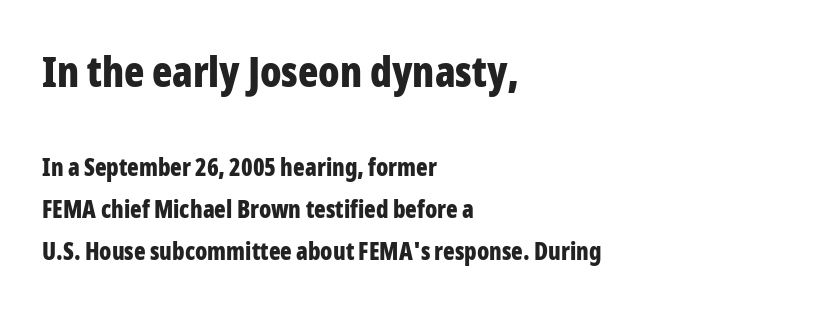
The image shows 42 px bold, condensed sans-serif type, upright; set left-aligned, line spacing 1.76x, normal letter spacing, not underlined; the first (top) block is 1.75x larger; low stroke contrast and a medium x-height.
